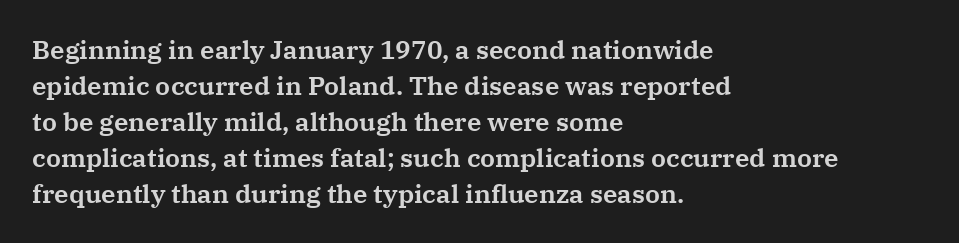
This is roman type, the default non-slanted kind. Standard letterfit; no display-style spreading of the glyphs. Evenly set lines give the paragraph a standard silhouette. The specimen omits any rule beneath the text block's lines. The paragraph shown leans on its left margin.
